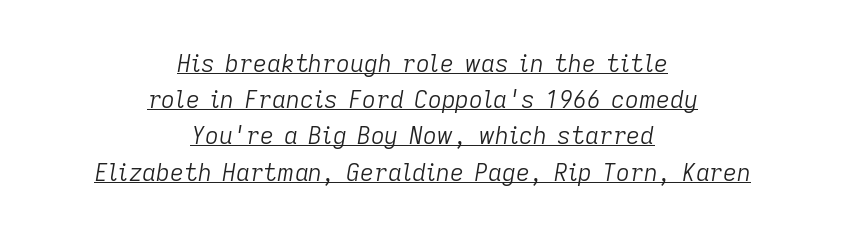
Q: Is the text bold? A: No.
Q: Is the text italic (slanted)? A: Yes, it leans right by about 9 degrees.
Q: Is the text underlined? A: Yes.
Q: How is the paragraph aligned? A: Centered.
Q: Is the spacing between letters normal or unusually wide? A: Normal.
Q: Is the spacing between lines tight, normal or loose? A: Normal.
